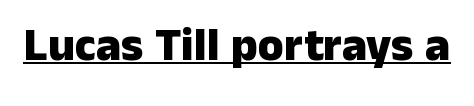
Q: Is the text bold? A: Yes.
Q: Is the text italic (slanted)? A: No, it is upright.
Q: Is the typeface a serif or a sans-serif typeface? A: Sans-serif.
Q: Is the text underlined? A: Yes.
Q: Is the spacing between letters normal or unusually wide? A: Normal.
Q: Width (condensed, normal, or wide)? A: Normal.
Q: Stroke contrast? A: Low.
Q: x-height? A: Medium.
Q: Monospaced? A: No.
